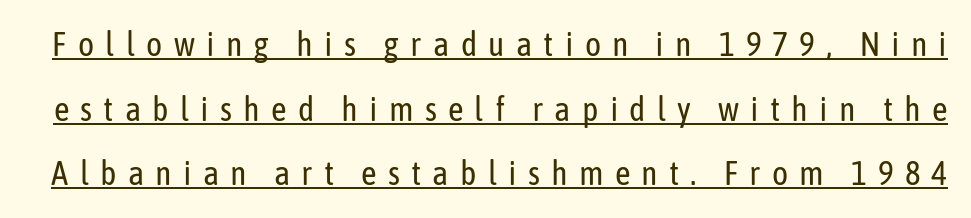
The typeface chosen for these lines omits serifs. These lines were composed using upright roman letters. The letters look calm and open, with moderate or lighter stems. In terms of leading, this rendering errs on the spacious side.
